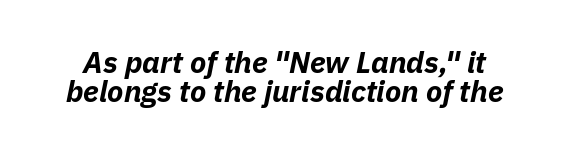
Q: Is the text bold? A: Yes.
Q: Is the text italic (slanted)? A: Yes, it leans right by about 11 degrees.
Q: Is the text underlined? A: No.
Q: Is the spacing between letters normal or unusually wide? A: Normal.
Q: Is the spacing between lines tight, normal or loose? A: Tight.
Q: Width (condensed, normal, or wide)? A: Normal.
Q: Stroke contrast? A: Low.
Q: x-height? A: Medium.
Q: Monospaced? A: No.
